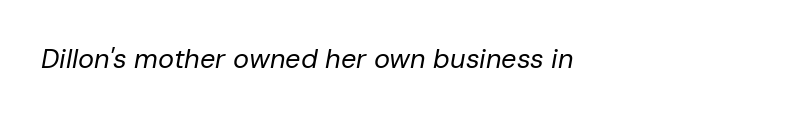
Q: Is the text bold? A: No.
Q: Is the text italic (slanted)? A: Yes, it leans right by about 10 degrees.
Q: Is the text underlined? A: No.
Q: How is the paragraph aligned? A: Left-aligned.
Q: Is the spacing between letters normal or unusually wide? A: Normal.
